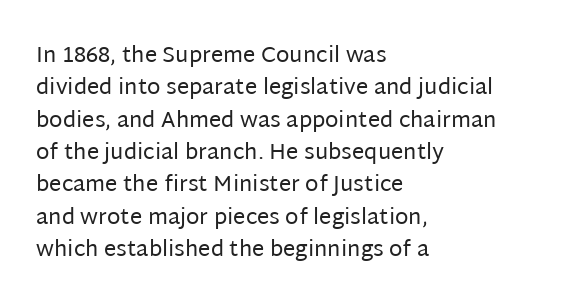
Does extra space separate the letters? No, they use regular spacing. Compared with a typical body face, this is equally light or lighter still. Casual observation: everything's shoved over to the left. This sample keeps an unexceptional amount of space between lines.
